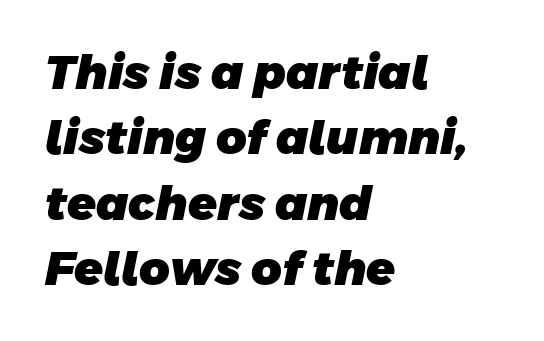
The area under the type is left untouched. A sans-serif font was chosen for this passage. These lines are set flush left with a ragged right edge. Does the weight exceed regular? Yes, all the way to bold. Inter-character spacing is left at the font's built-in metrics.
